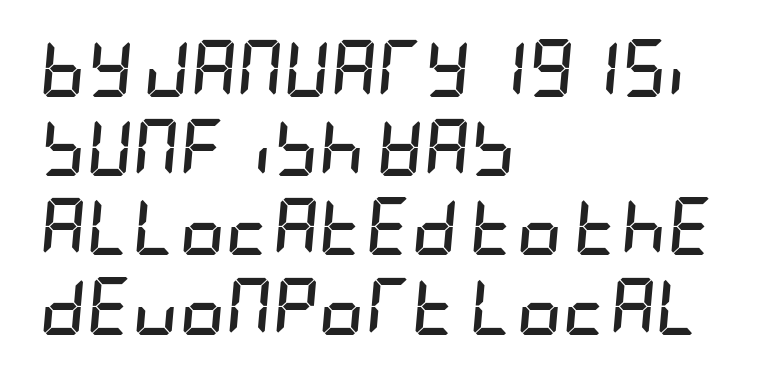
{"italic": "yes", "lean": "right", "slant_degrees": 5, "bold": "yes", "weight": "semibold", "width": "condensed", "stroke_contrast": "low", "x_height": "large", "underline": "no", "align": "left", "line_spacing": "normal", "line_spacing_ratio": 1.39, "letter_spacing": "normal", "letter_spacing_em": 0.0, "glyph_px": 57}
